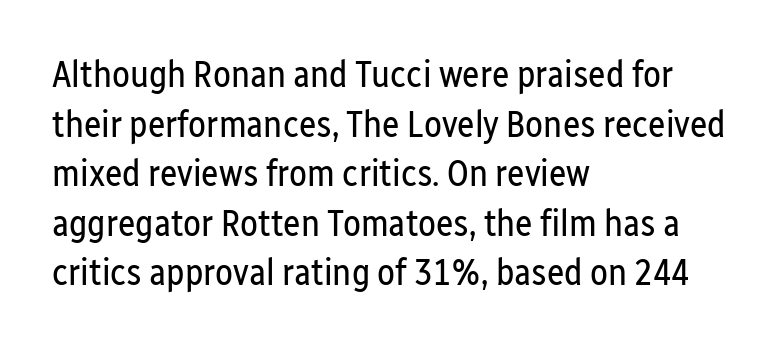
Q: Is the text bold? A: No.
Q: Is the text italic (slanted)? A: No, it is upright.
Q: Is the typeface a serif or a sans-serif typeface? A: Sans-serif.
Q: Is the text underlined? A: No.
Q: How is the paragraph aligned? A: Left-aligned.
Q: Is the spacing between letters normal or unusually wide? A: Normal.
Q: Is the spacing between lines tight, normal or loose? A: Normal.
Q: Width (condensed, normal, or wide)? A: Condensed.
Q: Stroke contrast? A: Low.
Q: x-height? A: Medium.
Q: Monospaced? A: No.
